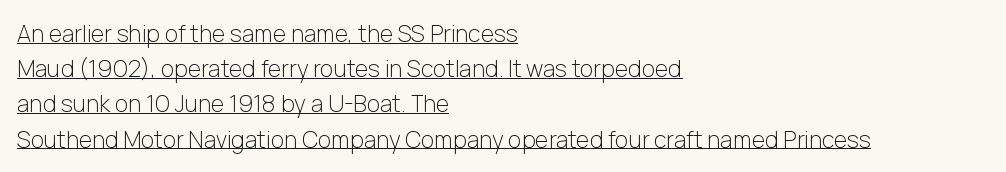
The image shows 23 px text type, upright; set left-aligned, normal line spacing (1.53x), normal letter spacing, underlined.
